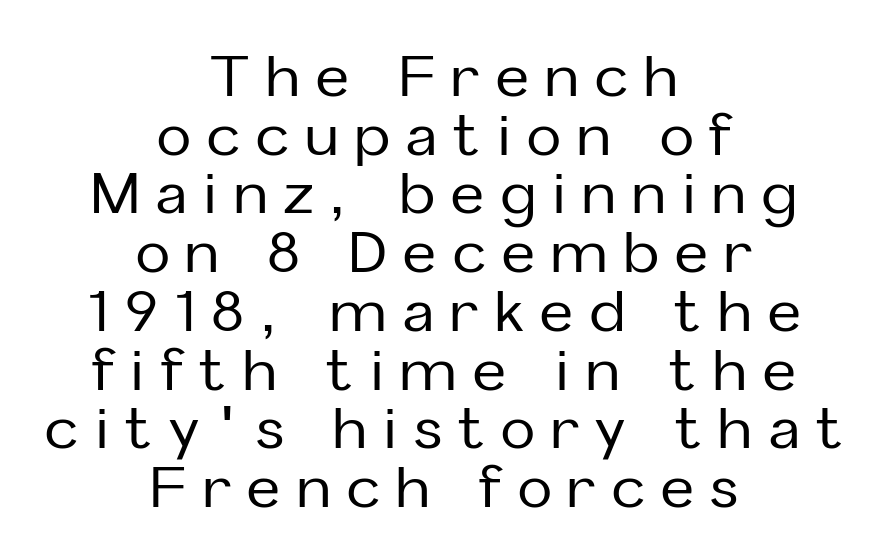
The space beneath each line is pristine and unruled. Vertical strokes here are truly vertical. This rendering employs a face without finishing strokes, i.e., a sans-serif. Baseline-to-baseline distance is barely more than the letter height. Do the characters align in a grid? No, the font is proportional. Letter spacing: wide.
